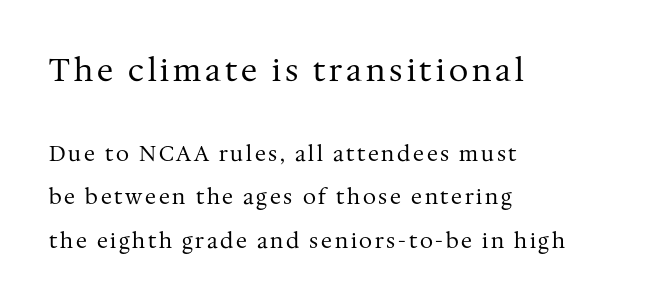
Q: Is the text bold? A: No.
Q: Is the text italic (slanted)? A: No, it is upright.
Q: Is the typeface a serif or a sans-serif typeface? A: Serif.
Q: Is the text underlined? A: No.
Q: How is the paragraph aligned? A: Left-aligned.
Q: Is the spacing between lines tight, normal or loose? A: Loose.
Q: Which block of text is set in a larger size, the first (top) or the second (bottom)? A: The first (top) one.
Q: Width (condensed, normal, or wide)? A: Normal.
Q: Stroke contrast? A: Medium.
Q: x-height? A: Medium.
Q: Monospaced? A: No.
